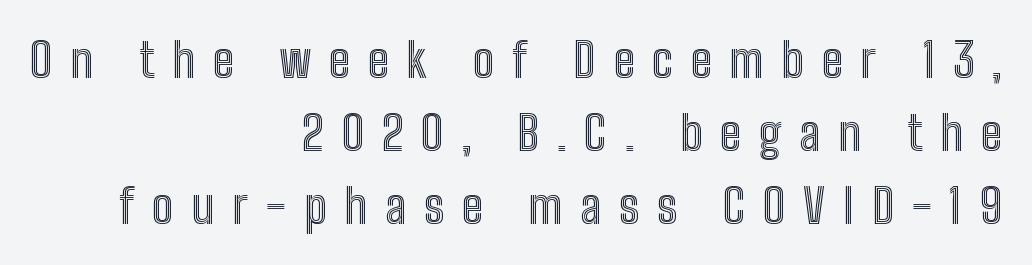
The space between consecutive lines is moderate. Varying glyph widths throughout — classic text-font behaviour. Ordinary non-slanted type is in use. One-word summary of the alignment: right. Descender tails drop into unmarked territory. A typesetter would call this heavily tracked-out type.
